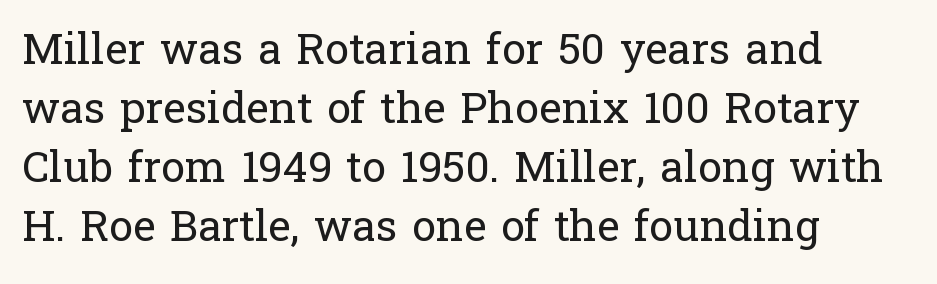
{"serif": "yes", "italic": "no", "bold": "no", "weight": "regular", "width": "normal", "stroke_contrast": "low", "x_height": "medium", "monospaced": "no", "underline": "no", "align": "left", "line_spacing": "normal", "line_spacing_ratio": 1.37, "letter_spacing": "normal", "letter_spacing_em": 0.0, "glyph_px": 43}
